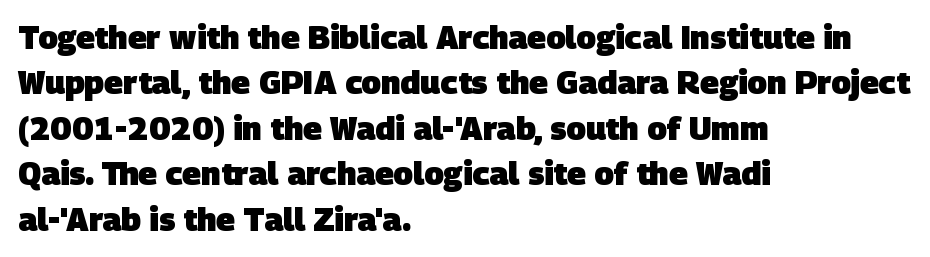
{"serif": "no", "bold": "yes", "weight": "heavy", "width": "normal", "stroke_contrast": "low", "x_height": "large", "monospaced": "no", "underline": "no", "align": "left", "line_spacing": "normal", "line_spacing_ratio": 1.42, "letter_spacing": "normal", "letter_spacing_em": 0.0, "glyph_px": 32}
